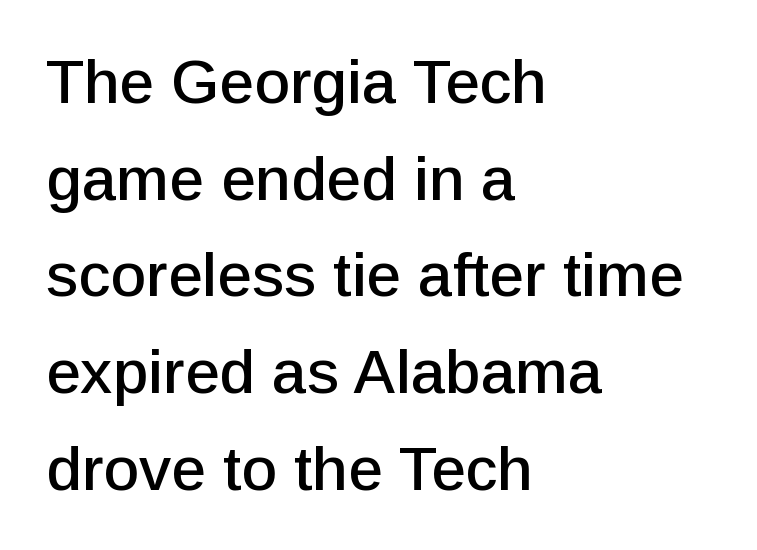
The image shows 62 px sans-serif type, upright; set left-aligned, normal line spacing (1.56x), normal letter spacing, not underlined; low stroke contrast and a medium x-height.
